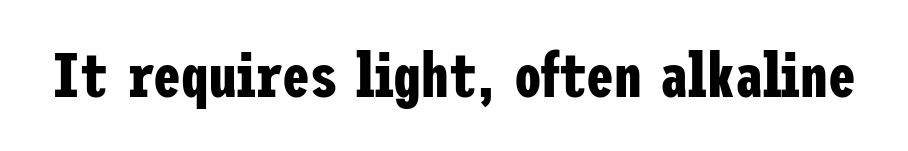
Decoration check: the copy has no underline. Is this a sans? Yes — the strokes have no serifs. Tracking here is standard; glyphs follow each other at the usual distance. Its strokes are broad and dark, the hallmark of bold type.
